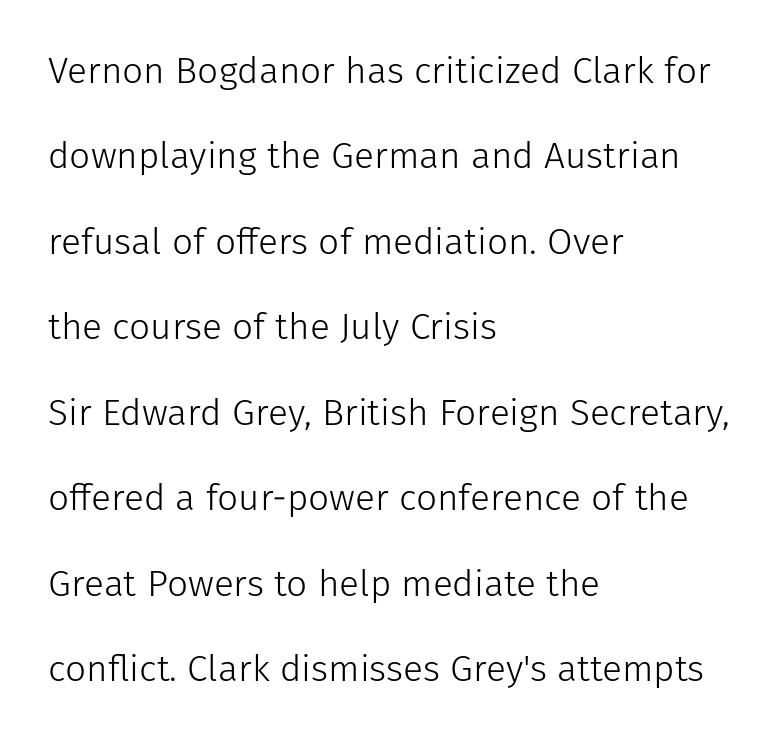
Does extra space separate the letters? No, they use regular spacing. No letter is thick-stroked: the sample isn't bold. Nobody drew a line under any word here. The rendering uses natural spacing where letterforms have individual widths.
